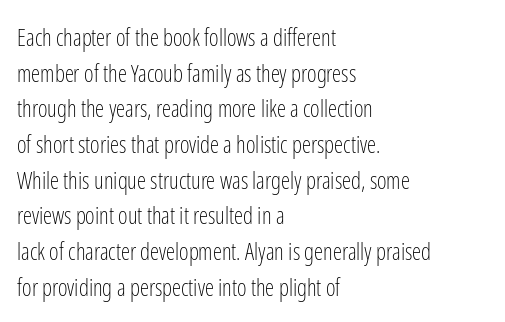
The image shows 23 px text type, upright; set left-aligned, normal line spacing (1.55x), normal letter spacing, not underlined.
